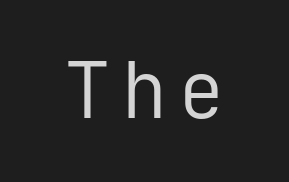
Grotesque or geometric, the face here clearly has no serifs. The cut favours lightness, reaching ordinary text weight at its darkest. The zone under the glyphs is completely vacant. Every character here occupies the same horizontal width, giving the sample a typewriter-like rhythm. This is roman type, the default non-slanted kind.
